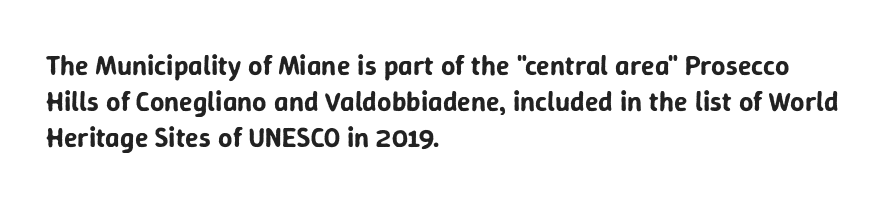
{"serif": "no", "italic": "no", "width": "normal", "stroke_contrast": "low", "x_height": "medium", "monospaced": "no", "underline": "no", "align": "left", "line_spacing": "normal", "line_spacing_ratio": 1.28, "letter_spacing": "normal", "letter_spacing_em": 0.0, "glyph_px": 28}
